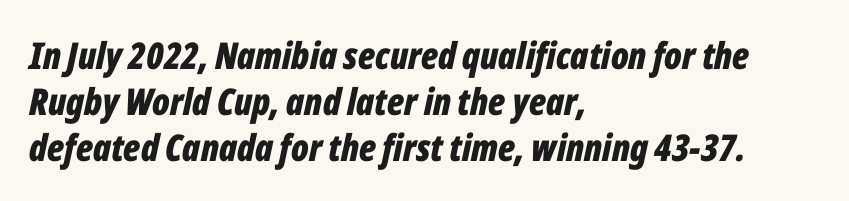
Just letters on the line, the space beneath them empty. Posture: slanted. Proportional: the letters do not fall into vertical columns. Each word holds together tightly as a unit, with standard inter-letter gaps. Compared with a centered layout, this one pins lines to the left instead.
